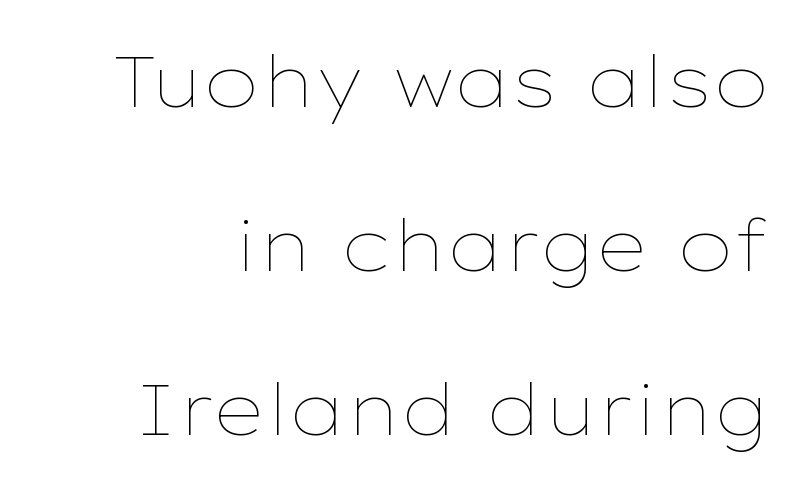
The image shows 71 px thin, wide type, upright; set loose line spacing (2.31x), normal letter spacing, not underlined; low stroke contrast and a medium x-height.
